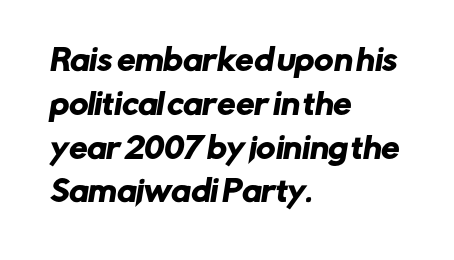
Q: Is the typeface a serif or a sans-serif typeface? A: Sans-serif.
Q: Is the text underlined? A: No.
Q: How is the paragraph aligned? A: Left-aligned.
Q: Is the spacing between letters normal or unusually wide? A: Normal.
Q: Is the spacing between lines tight, normal or loose? A: Normal.
Q: Width (condensed, normal, or wide)? A: Normal.
Q: Stroke contrast? A: Low.
Q: x-height? A: Medium.
Q: Monospaced? A: No.
